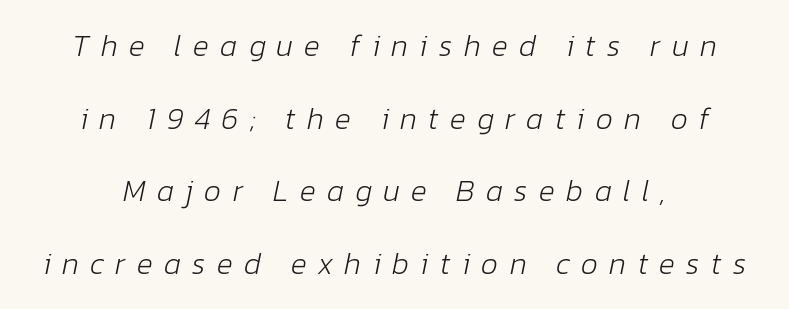
The image shows 30 px light type, italic (leaning right); set centered, loose line spacing (2.42x), unusually wide letter spacing (+0.38 em), not underlined; low stroke contrast and a medium x-height.
